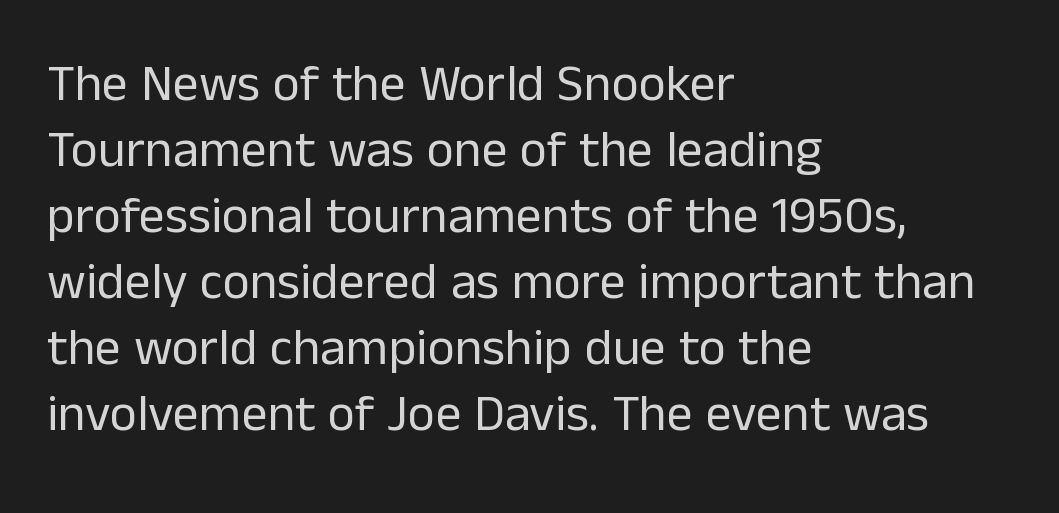
The image shows 52 px regular-weight sans-serif type, upright; set left-aligned, normal line spacing (1.27x), normal letter spacing, not underlined; low stroke contrast and a medium x-height.
